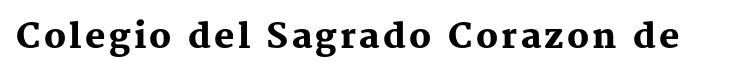
The image shows 34 px heavy serif type, upright; set not underlined; medium stroke contrast and a medium x-height.
